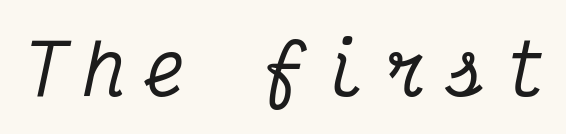
Think of a typewriter: that constant character pitch is what you see here. Typographically, this falls in the serif category. The space directly below the letters is spotless. Here the glyphs are tracked loosely, breaking word shapes into spaced letters. The glyphs look as if they've been sheared to an angle.
